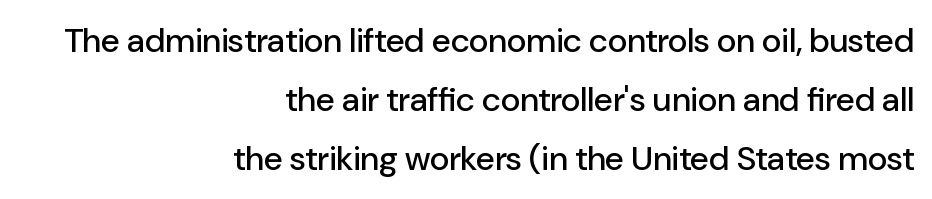
The letterforms sit shoulder to shoulder at normal distance. The typesetter chose a ragged-left arrangement here. No feet cap the strokes, marking this as sans-serif type. The axis of the letterforms is exactly vertical. Is this a fixed-width face? No — the glyphs have proportional, varying widths. Words float on clear page, feet unadorned.
